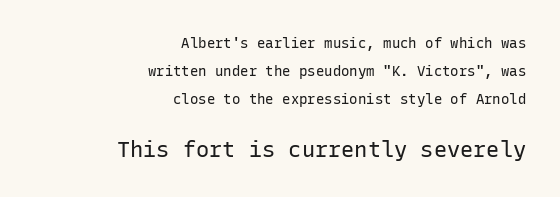
The image shows 22 px text type, upright; set right-aligned, loose line spacing (2.0x), normal letter spacing, not underlined; the second (bottom) block is 1.57x larger.
